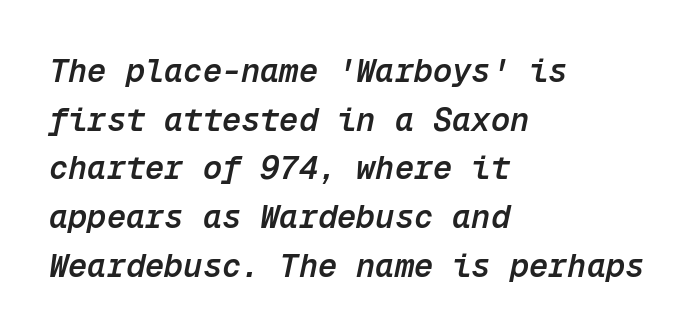
The image shows 32 px semibold type, italic (leaning right), monospaced; set left-aligned, normal line spacing (1.52x), normal letter spacing, not underlined; low stroke contrast and a medium x-height.
